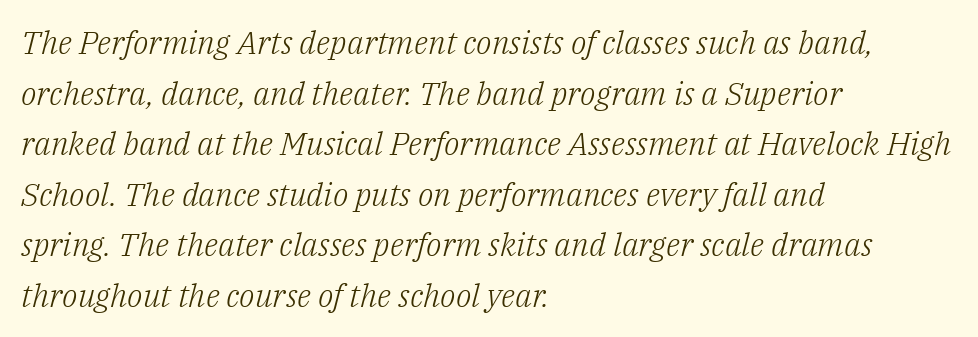
Q: Is the text bold? A: No.
Q: Is the text italic (slanted)? A: Yes, it leans right by about 14 degrees.
Q: Is the typeface a serif or a sans-serif typeface? A: Serif.
Q: Is the text underlined? A: No.
Q: How is the paragraph aligned? A: Left-aligned.
Q: Is the spacing between letters normal or unusually wide? A: Normal.
Q: Is the spacing between lines tight, normal or loose? A: Normal.
Q: Width (condensed, normal, or wide)? A: Normal.
Q: Stroke contrast? A: Low.
Q: x-height? A: Medium.
Q: Monospaced? A: No.
